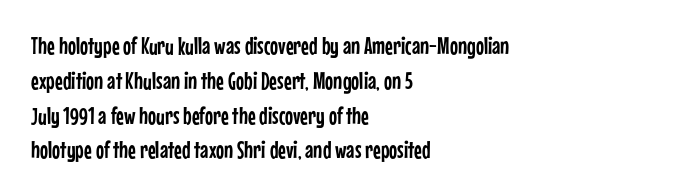
This sample keeps an unexceptional amount of space between lines. These lines keep a tight, regular rhythm from letter to letter. Every stem runs plumb, perpendicular to the baseline. Reading down the block, your eye returns to a fixed left position each line. The string is rendered with underlining switched off.
